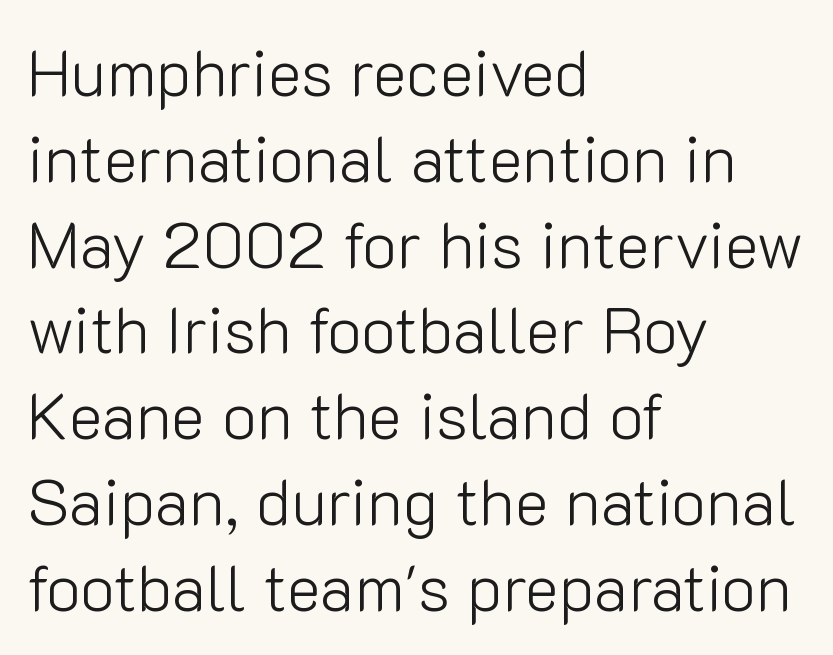
The image shows 65 px light sans-serif type, upright; set left-aligned, normal line spacing (1.32x), normal letter spacing, not underlined; low stroke contrast and a medium x-height.
